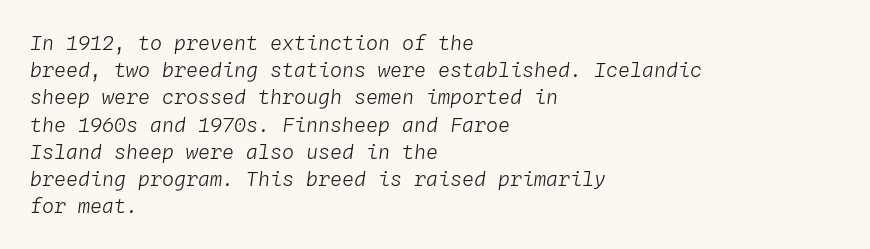
{"italic": "yes", "lean": "right", "slant_degrees": 4, "bold": "no", "underline": "no", "align": "left", "line_spacing": "normal", "line_spacing_ratio": 1.36, "letter_spacing": "normal", "letter_spacing_em": 0.0, "glyph_px": 20}
